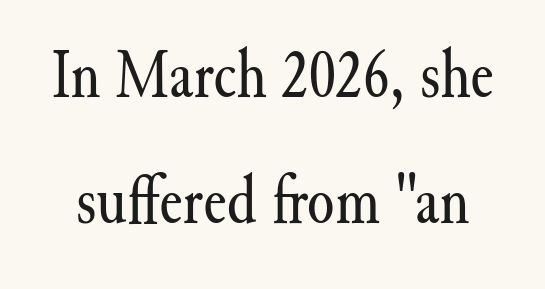
The strokes are not fattened; the text isn't bold. Do the characters align in a grid? No, the font is proportional. The rendering keeps characters at their native spacing. The glyphs in this specimen are seriffed.
